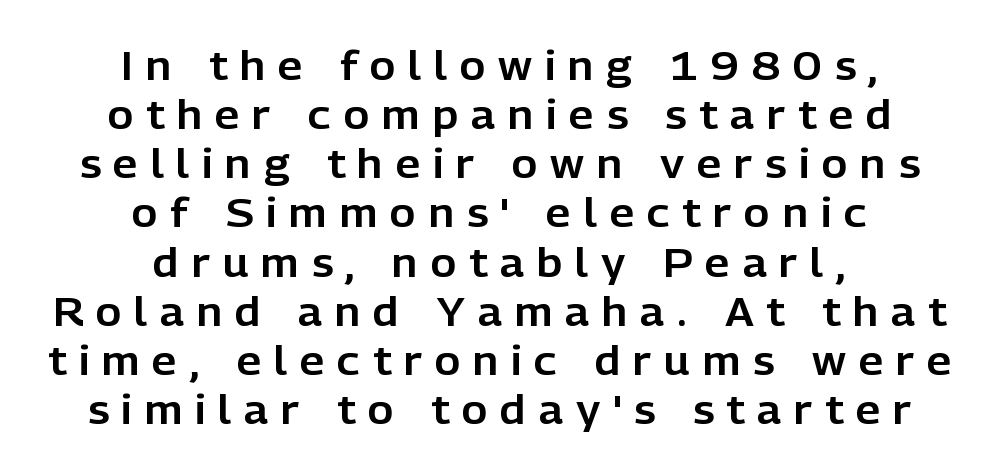
Q: Is the text italic (slanted)? A: No, it is upright.
Q: Is the typeface a serif or a sans-serif typeface? A: Sans-serif.
Q: Is the text underlined? A: No.
Q: How is the paragraph aligned? A: Centered.
Q: Is the spacing between letters normal or unusually wide? A: Unusually wide.
Q: Is the spacing between lines tight, normal or loose? A: Normal.
Q: Width (condensed, normal, or wide)? A: Normal.
Q: Stroke contrast? A: Low.
Q: x-height? A: Medium.
Q: Monospaced? A: No.
